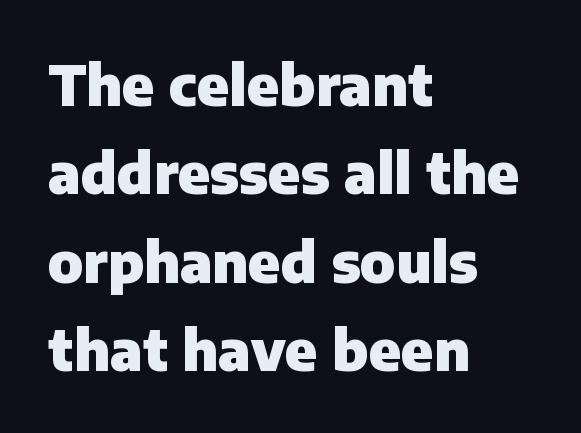
Q: Is the text bold? A: Yes.
Q: Is the text italic (slanted)? A: No, it is upright.
Q: Is the typeface a serif or a sans-serif typeface? A: Sans-serif.
Q: Is the text underlined? A: No.
Q: How is the paragraph aligned? A: Left-aligned.
Q: Is the spacing between letters normal or unusually wide? A: Normal.
Q: Is the spacing between lines tight, normal or loose? A: Normal.
Q: Width (condensed, normal, or wide)? A: Normal.
Q: Stroke contrast? A: Low.
Q: x-height? A: Medium.
Q: Monospaced? A: No.
